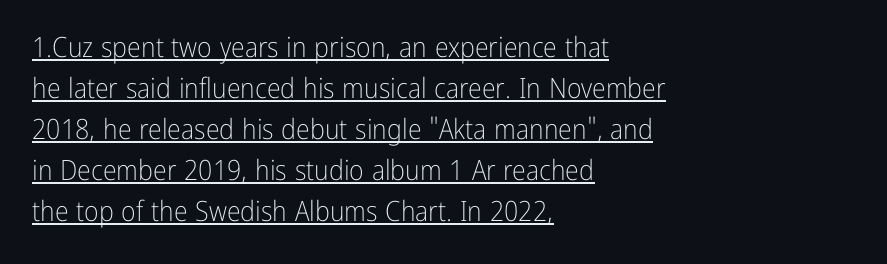
{"serif": "no", "italic": "no", "bold": "no", "weight": "light", "width": "condensed", "stroke_contrast": "low", "x_height": "medium", "monospaced": "no", "underline": "yes", "align": "left", "line_spacing": "normal", "line_spacing_ratio": 1.46, "letter_spacing": "normal", "letter_spacing_em": 0.0, "glyph_px": 28}
